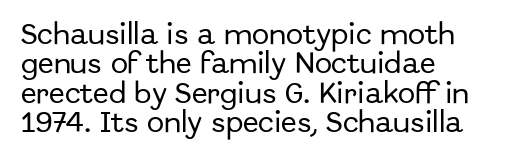
One-word summary of the alignment: left. Posture: vertical. The tracking reads as untouched default to a designer's eye. Each row of text sits above clean, open space. Does the leading feel generous? No, just average.
